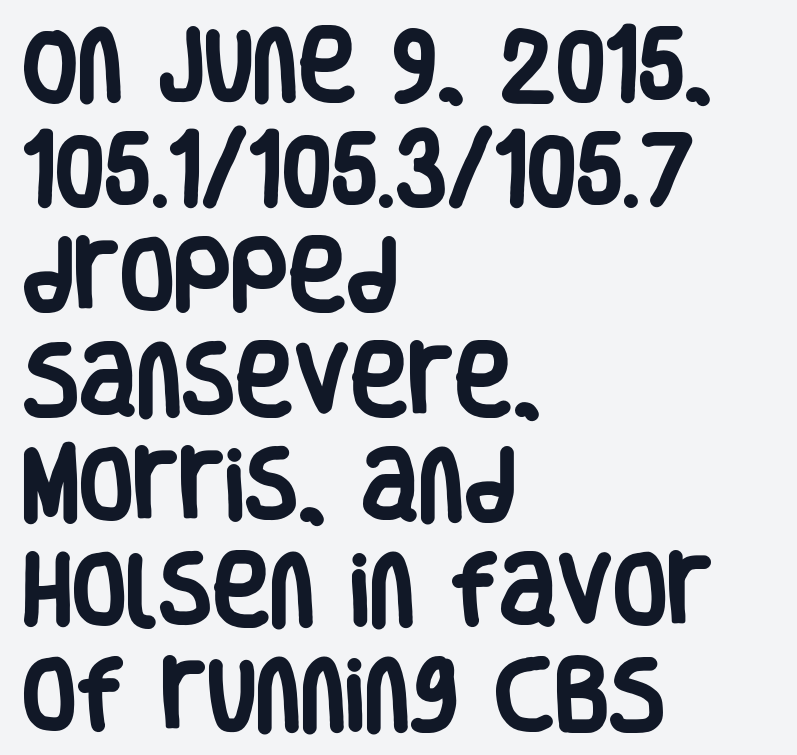
The letters are bold, with thick, heavy strokes. The typography opts for an upright posture over an oblique one. Vertical spacing — default. Anything drawn beneath the words? Only blank space.
